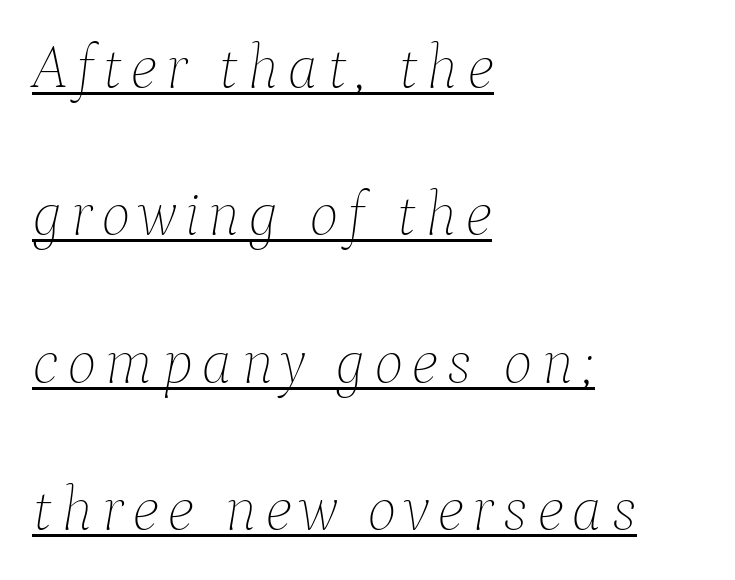
The image shows 63 px thin type, italic (leaning right); set left-aligned, loose line spacing (2.34x), underlined; low stroke contrast and a medium x-height.
